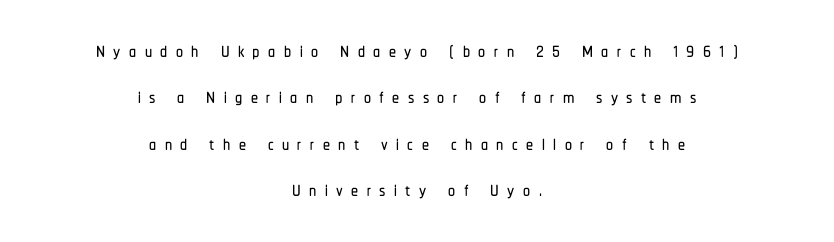
Style check: upright. Check the space under the baseline: it is left empty. Vertically, the passage feels balanced, rows spaced as you'd expect. The paragraph shown floats in the horizontal middle.
